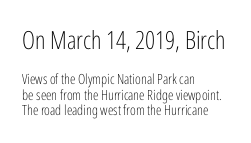
Q: Is the text bold? A: No.
Q: Is the text italic (slanted)? A: No, it is upright.
Q: Is the text underlined? A: No.
Q: How is the paragraph aligned? A: Left-aligned.
Q: Is the spacing between letters normal or unusually wide? A: Normal.
Q: Is the spacing between lines tight, normal or loose? A: Tight.
Q: Which block of text is set in a larger size, the first (top) or the second (bottom)? A: The first (top) one.
